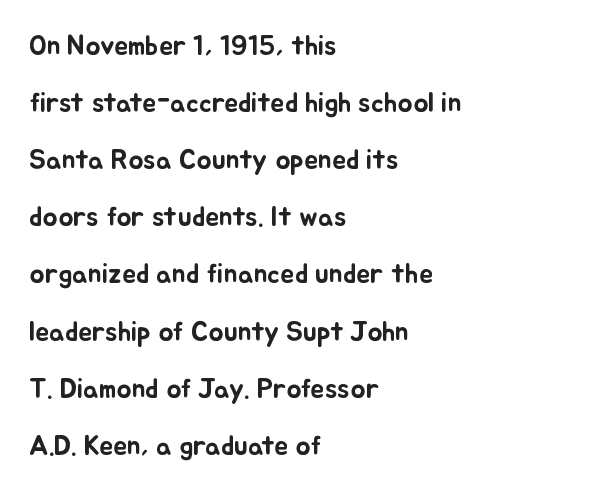
Only glyphs here, with clear space below each row. Visually the block forms a straight wall on the left and a jagged coastline on the right. Here the designer chose a conventional face with non-uniform glyph widths. What's the leading like? Stretched, with rows far apart.
